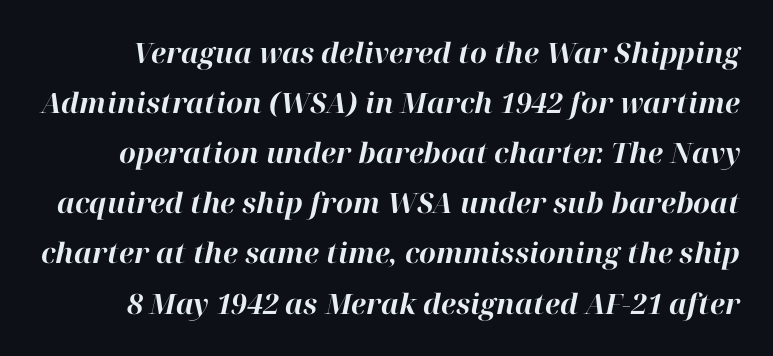
{"italic": "yes", "lean": "right", "slant_degrees": 12, "bold": "yes", "weight": "bold", "width": "normal", "stroke_contrast": "high", "x_height": "medium", "monospaced": "no", "underline": "no", "line_spacing_ratio": 1.79, "letter_spacing": "normal", "letter_spacing_em": 0.0, "glyph_px": 28}
